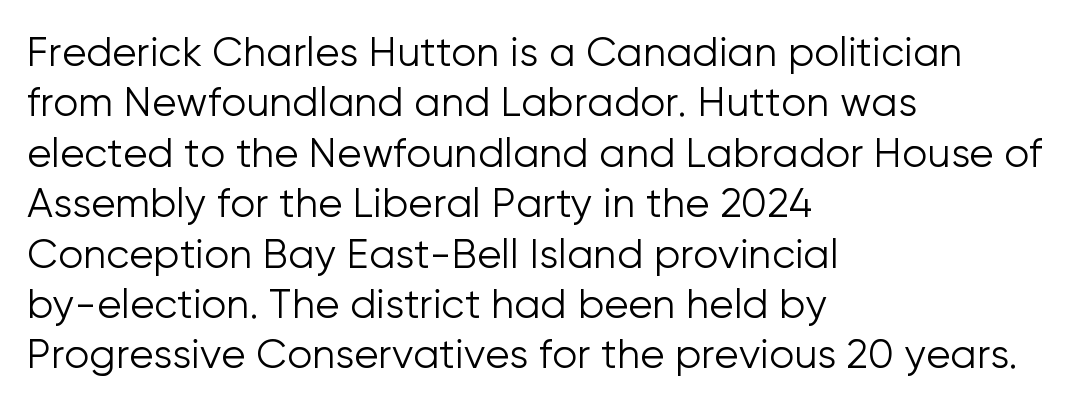
Casual observation: everything's shoved over to the left. Each letter's strokes conclude bluntly, with no projecting serifs. This sample has the flowing, uneven cadence of proportional lettering. Regular leading. Default kerning and tracking; the words read as compact shapes. If you drew a line through each stem, it would be perfectly vertical.
